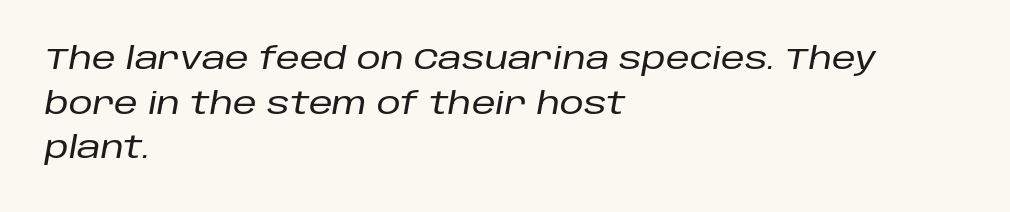
{"italic": "yes", "lean": "right", "slant_degrees": 10, "width": "normal", "stroke_contrast": "low", "x_height": "large", "monospaced": "no", "underline": "no", "align": "left", "line_spacing": "normal", "line_spacing_ratio": 1.49, "letter_spacing": "normal", "letter_spacing_em": 0.0, "glyph_px": 30}
